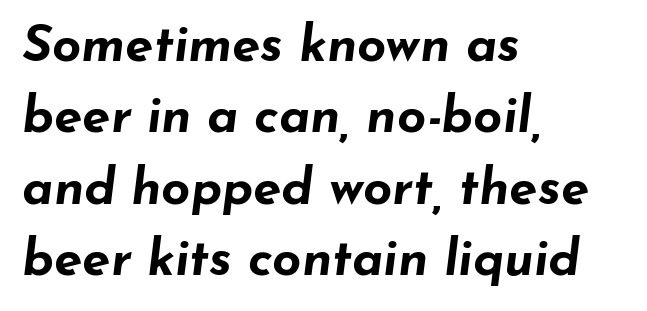
Q: Is the text bold? A: Yes.
Q: Is the text italic (slanted)? A: Yes, it leans right by about 7 degrees.
Q: Is the text underlined? A: No.
Q: How is the paragraph aligned? A: Left-aligned.
Q: Is the spacing between letters normal or unusually wide? A: Normal.
Q: Is the spacing between lines tight, normal or loose? A: Normal.
Q: Width (condensed, normal, or wide)? A: Wide.
Q: Stroke contrast? A: Low.
Q: x-height? A: Small.
Q: Monospaced? A: No.
